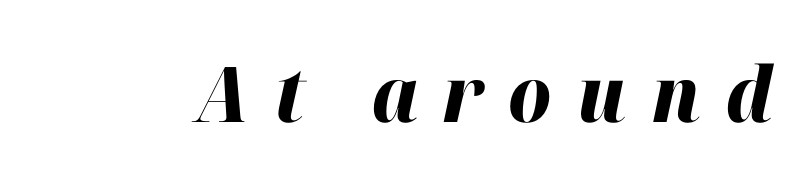
The image shows 77 px heavy type, italic (leaning right); set unusually wide letter spacing (+0.32 em), not underlined; high stroke contrast and a medium x-height.
